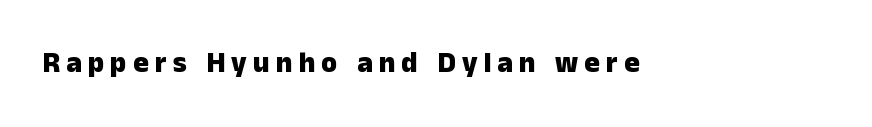
The image shows 29 px heavy sans-serif type, upright; set unusually wide letter spacing (+0.21 em), not underlined; low stroke contrast and a medium x-height.
